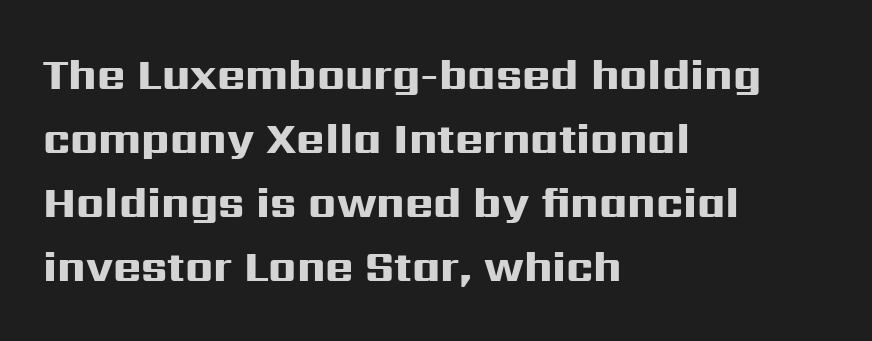
This is sans-serif lettering, the kind often seen on screens and signage. Does the copy run flush right? No — it runs flush left. Designer's note — italics off, roman on. Students, note that the glyphs here touch the page at normal intervals. A dark, heavy texture on the line: the type is bold.
